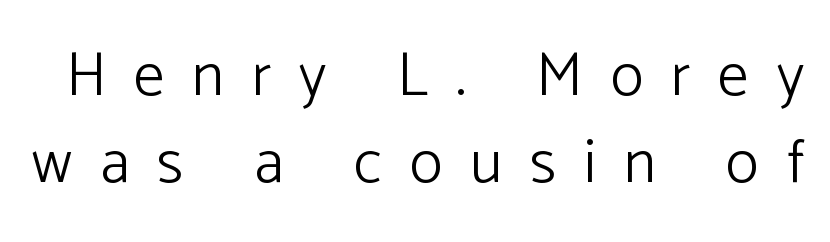
{"serif": "no", "italic": "no", "bold": "no", "weight": "light", "width": "normal", "stroke_contrast": "low", "x_height": "medium", "monospaced": "no", "underline": "no", "line_spacing": "normal", "line_spacing_ratio": 1.4, "letter_spacing": "wide", "letter_spacing_em": 0.45, "glyph_px": 62}
